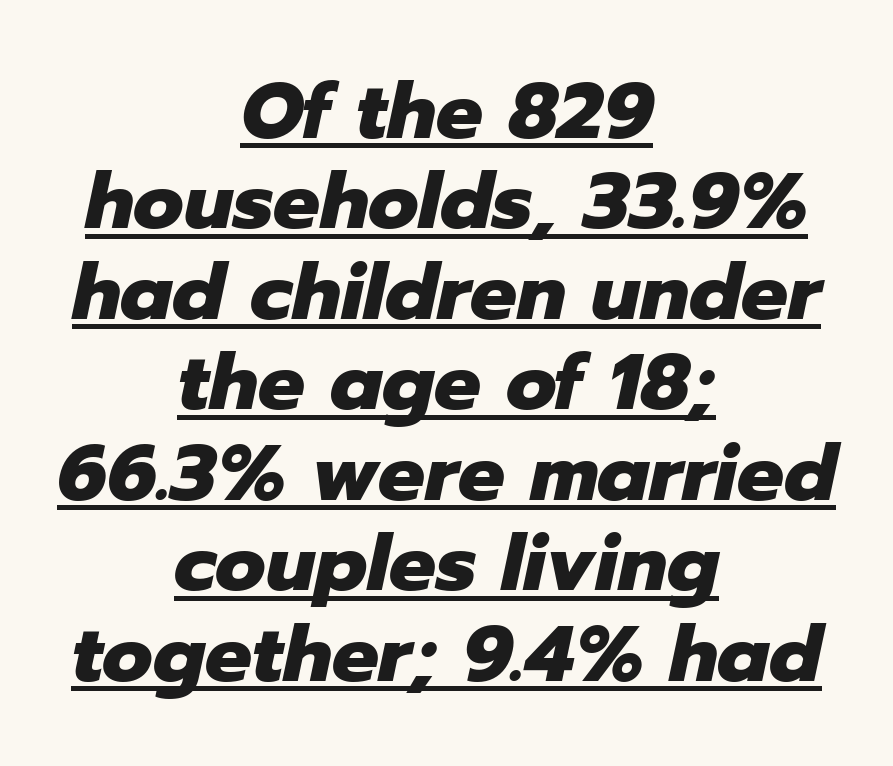
Set as a true bold cut, around the 700 mark. Decoration check: the copy is underlined. Think of a printed novel: that variable character pitch is what you see here. An italicized treatment has been applied to the whole sample.
